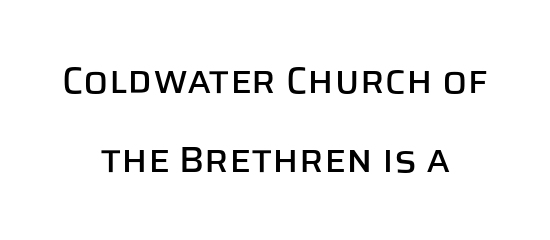
Do the characters align in a grid? No, the font is proportional. Layout note: lines centered. Examine the stroke ends and you'll find no serifs. You could fit nearly another row in the gap between these rows. Does extra space separate the letters? No, they use regular spacing. A clean baseline with only descenders dipping below it.
